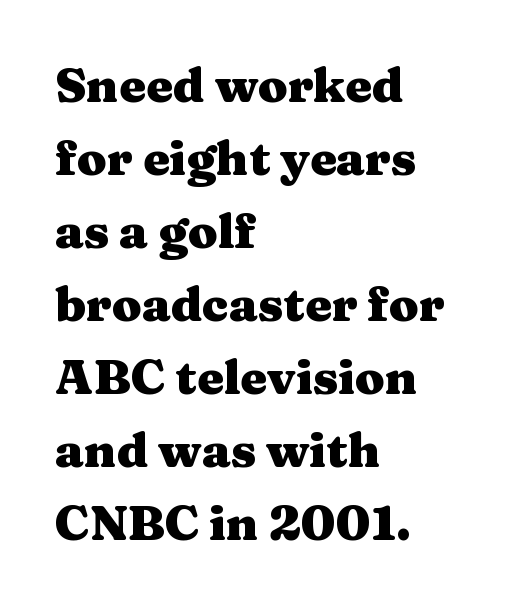
{"serif": "yes", "italic": "no", "bold": "yes", "weight": "heavy", "width": "wide", "stroke_contrast": "medium", "x_height": "medium", "monospaced": "no", "underline": "no", "align": "left", "line_spacing": "normal", "line_spacing_ratio": 1.52, "letter_spacing": "normal", "letter_spacing_em": 0.0, "glyph_px": 48}
